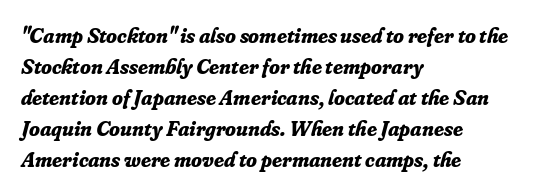
Q: Is the text bold? A: Yes.
Q: Is the text italic (slanted)? A: Yes, it leans right by about 16 degrees.
Q: Is the text underlined? A: No.
Q: How is the paragraph aligned? A: Left-aligned.
Q: Is the spacing between letters normal or unusually wide? A: Normal.
Q: Is the spacing between lines tight, normal or loose? A: Normal.
